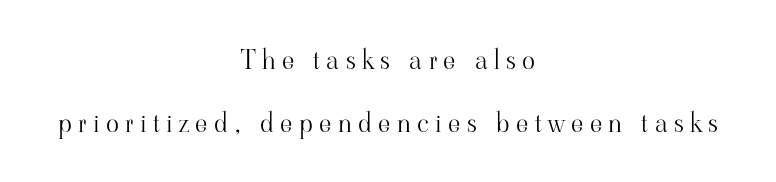
{"italic": "no", "bold": "no", "underline": "no", "align": "center", "line_spacing": "loose", "line_spacing_ratio": 2.33, "letter_spacing": "wide", "letter_spacing_em": 0.24, "glyph_px": 27}
